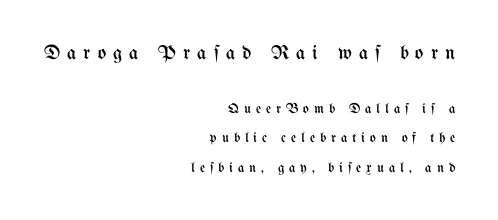
Q: Is the text bold? A: No.
Q: Is the text italic (slanted)? A: No, it is upright.
Q: Is the text underlined? A: No.
Q: How is the paragraph aligned? A: Right-aligned.
Q: Is the spacing between letters normal or unusually wide? A: Unusually wide.
Q: Is the spacing between lines tight, normal or loose? A: Loose.
Q: Which block of text is set in a larger size, the first (top) or the second (bottom)? A: The first (top) one.
